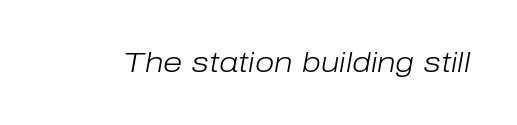
{"italic": "yes", "lean": "right", "slant_degrees": 10, "bold": "no", "weight": "light", "width": "normal", "stroke_contrast": "low", "x_height": "medium", "monospaced": "no", "underline": "no", "letter_spacing": "normal", "letter_spacing_em": 0.0, "glyph_px": 28}
